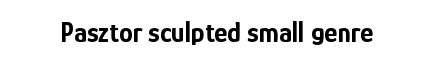
{"serif": "no", "italic": "no", "bold": "yes", "weight": "bold", "width": "condensed", "stroke_contrast": "low", "x_height": "medium", "monospaced": "no", "underline": "no", "letter_spacing": "normal", "letter_spacing_em": 0.0, "glyph_px": 28}
